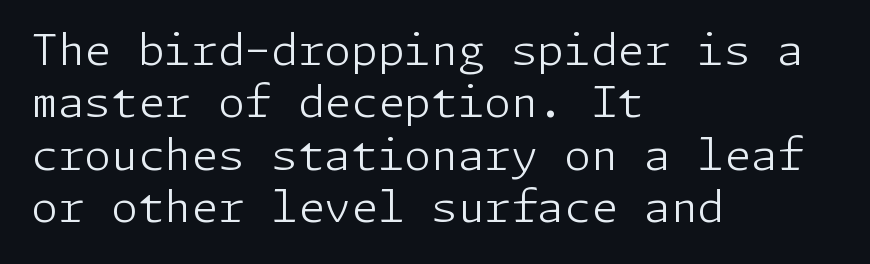
{"serif": "no", "italic": "no", "bold": "no", "weight": "light", "width": "normal", "stroke_contrast": "low", "x_height": "medium", "underline": "no", "align": "left", "line_spacing_ratio": 1.22, "letter_spacing": "normal", "letter_spacing_em": 0.0, "glyph_px": 43}
